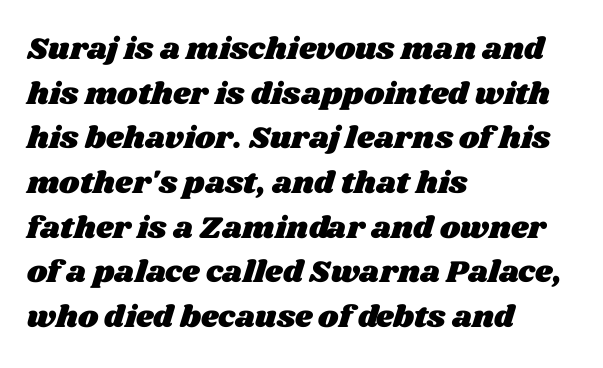
{"width": "wide", "stroke_contrast": "medium", "x_height": "large", "monospaced": "no", "underline": "no", "align": "left", "line_spacing": "normal", "line_spacing_ratio": 1.44, "letter_spacing": "normal", "letter_spacing_em": 0.0, "glyph_px": 31}
